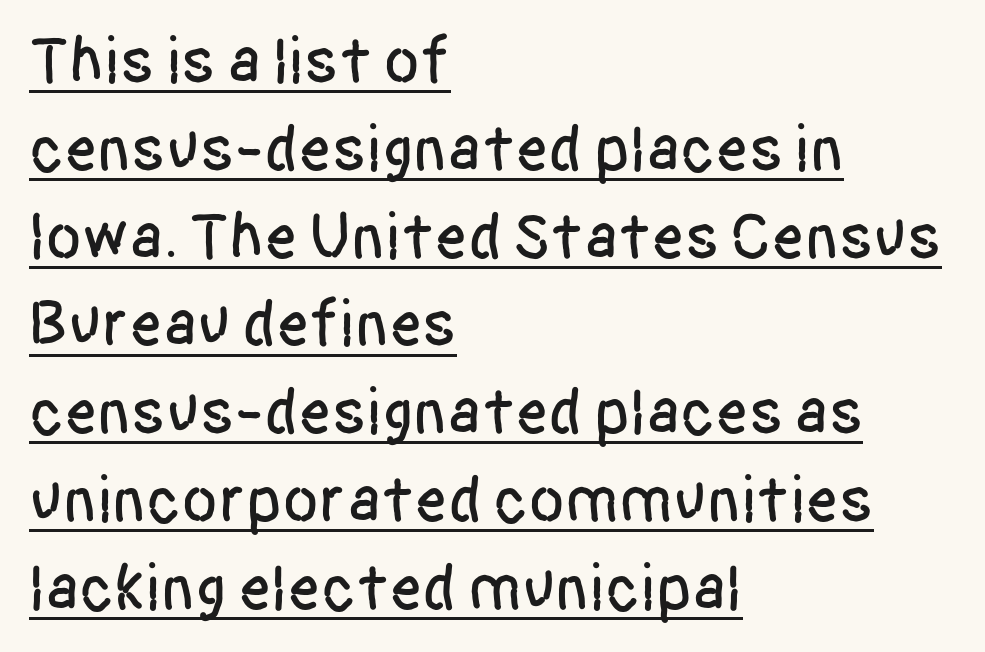
The image shows 66 px condensed sans-serif type, upright; set left-aligned, normal line spacing (1.33x), normal letter spacing, underlined; low stroke contrast and a large x-height.
